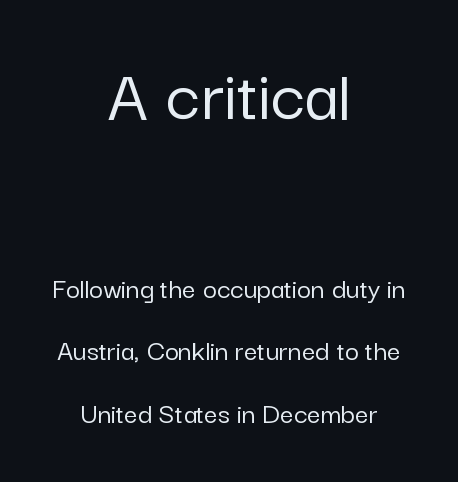
The image shows 76 px sans-serif type, upright; set centered, loose line spacing (2.09x), normal letter spacing, not underlined; the first (top) block is 2.53x larger; low stroke contrast and a medium x-height.
